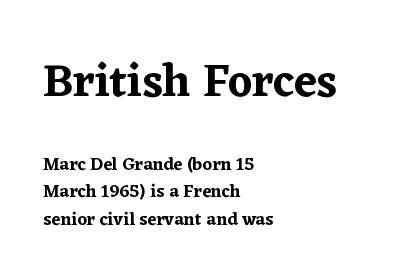
The horizontal fit of the characters is conventional and even. Italic? Not at all — the glyphs are vertical. Spacing verdict: proportional, widths tailored to each character. A student would notice the top passage is typeset larger than what follows. Notice how descenders clear the ascenders below comfortably — that's standard leading.
